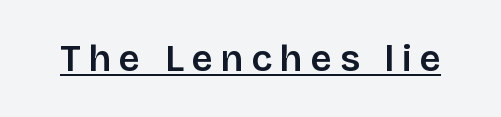
{"serif": "no", "italic": "no", "bold": "semi", "weight": "semibold", "width": "normal", "stroke_contrast": "low", "x_height": "large", "monospaced": "no", "underline": "yes", "letter_spacing": "wide", "letter_spacing_em": 0.22, "glyph_px": 37}
